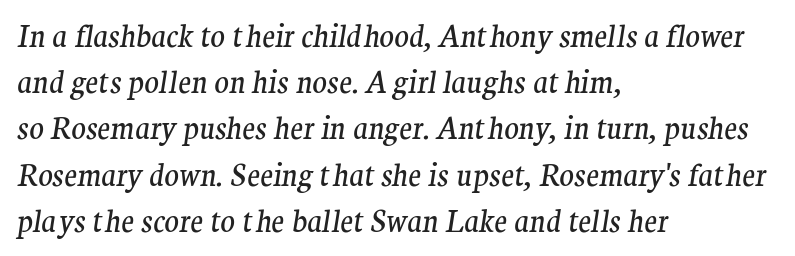
The passage shown stacks its lines at a standard gap. The baseline area is clear. Here the designer chose a conventional face with non-uniform glyph widths. Posture: slanted. Every row of glyphs begins at an identical x-position on the left. The characters display serif detailing at their extremities.
